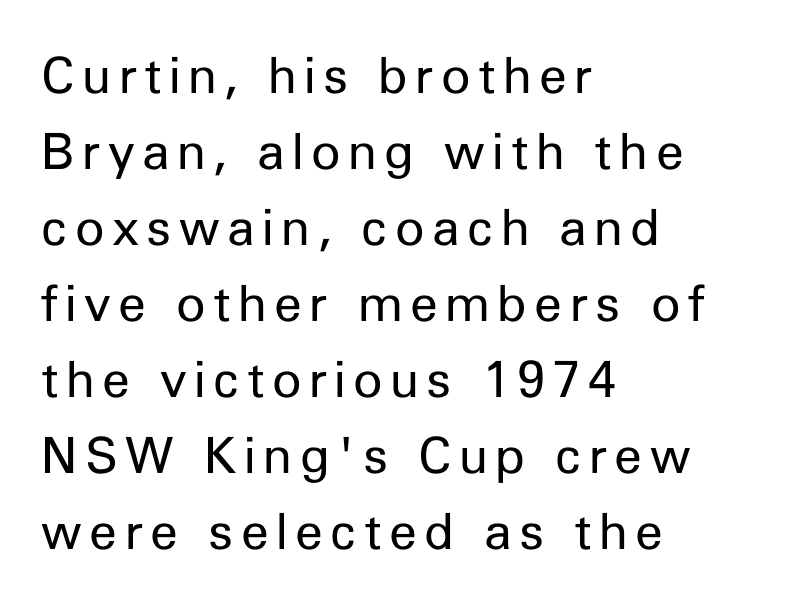
{"serif": "no", "italic": "no", "bold": "no", "weight": "regular", "width": "normal", "stroke_contrast": "low", "x_height": "medium", "monospaced": "no", "underline": "no", "align": "left", "line_spacing": "normal", "line_spacing_ratio": 1.52, "glyph_px": 50}
